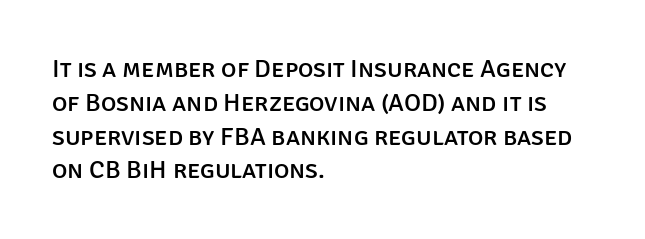
The ragged edge is on the right, which tells us the setting is flush left. How would I describe the line gaps? Plain and ordinary. This is the regular roman posture of the typeface. Only glyphs here, with clear space below each row.
